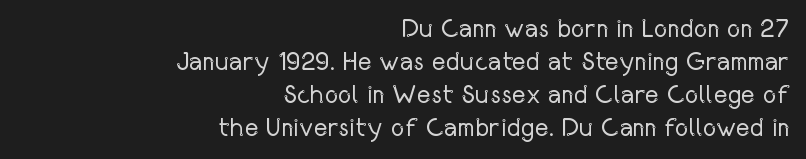
The image shows 26 px text type, upright; set right-aligned, normal line spacing (1.27x), normal letter spacing, not underlined.
